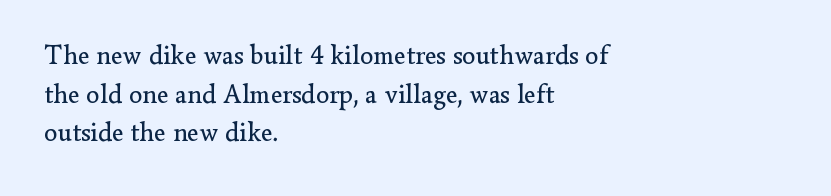
The image shows 27 px text type, upright; set left-aligned, normal line spacing (1.43x), normal letter spacing, not underlined.
